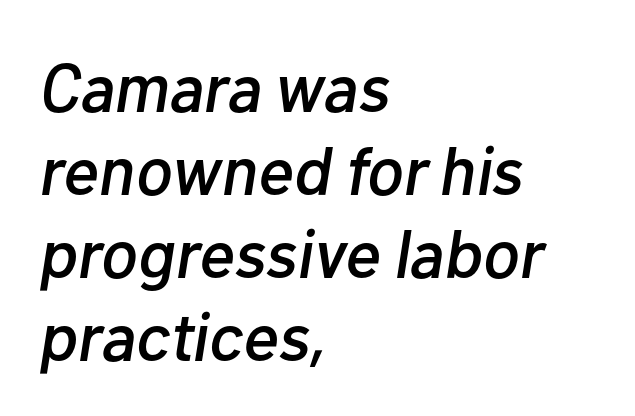
{"italic": "yes", "lean": "right", "slant_degrees": 10, "width": "normal", "stroke_contrast": "low", "x_height": "medium", "monospaced": "no", "underline": "no", "align": "left", "line_spacing_ratio": 1.22, "letter_spacing": "normal", "letter_spacing_em": 0.0, "glyph_px": 68}
